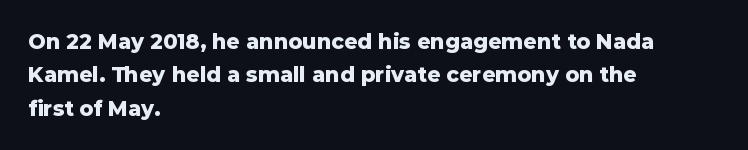
Q: Is the text bold? A: Yes.
Q: Is the text italic (slanted)? A: No, it is upright.
Q: Is the text underlined? A: No.
Q: How is the paragraph aligned? A: Left-aligned.
Q: Is the spacing between letters normal or unusually wide? A: Normal.
Q: Is the spacing between lines tight, normal or loose? A: Normal.
